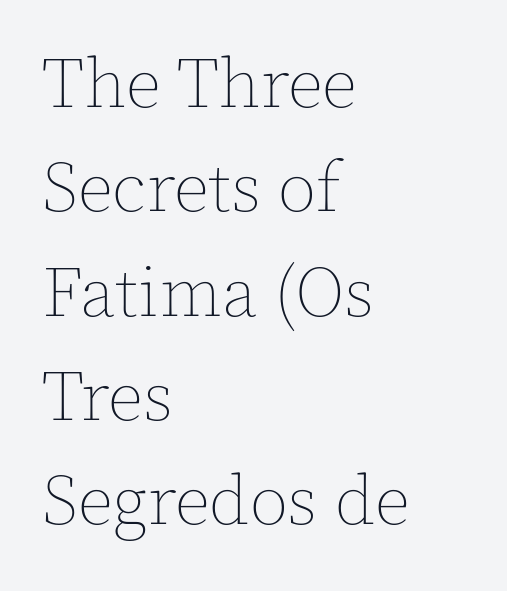
Successive baselines arrive at the customary interval. In terms of posture, this sample is upright. A light-to-regular cut is what we see here. Do the characters align in a grid? No, the font is proportional. This sample is left-justified, so line endings fall wherever the words run out.
